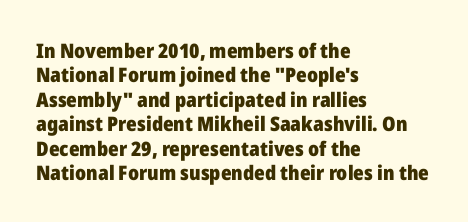
In terms of weight, the rendering is a true, heavy bold. In CSS terms this would be text-align: left. This rendering leaves character spacing at its baseline value. Honestly, there is no underline to notice here at all. The typography opts for an upright posture over an oblique one.
